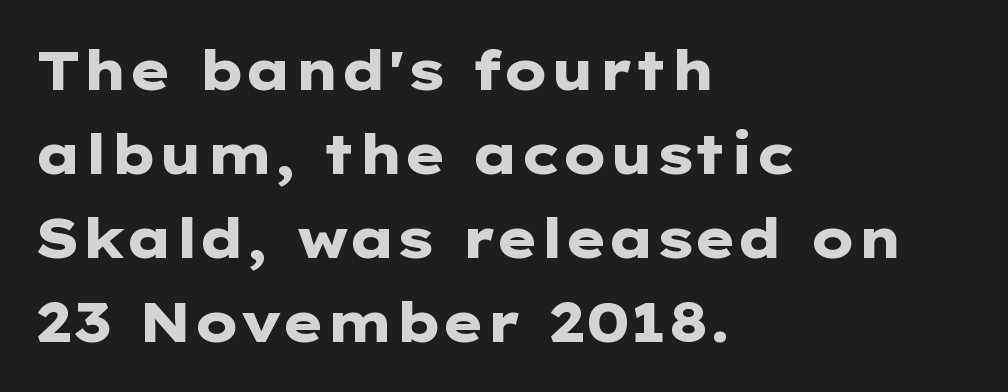
Q: Is the text bold? A: Yes.
Q: Is the text italic (slanted)? A: No, it is upright.
Q: Is the typeface a serif or a sans-serif typeface? A: Sans-serif.
Q: Is the text underlined? A: No.
Q: How is the paragraph aligned? A: Left-aligned.
Q: Is the spacing between letters normal or unusually wide? A: Normal.
Q: Is the spacing between lines tight, normal or loose? A: Normal.
Q: Width (condensed, normal, or wide)? A: Wide.
Q: Stroke contrast? A: Low.
Q: x-height? A: Medium.
Q: Monospaced? A: No.
